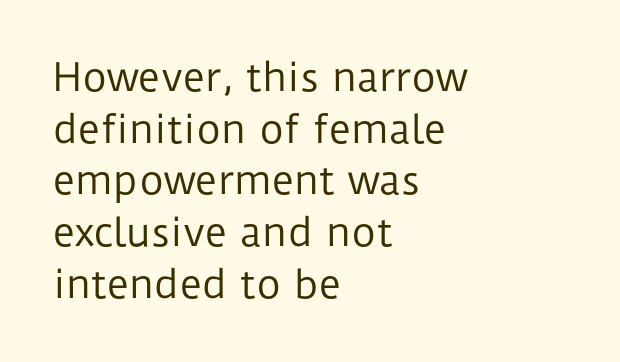
The image shows 38 px regular-weight sans-serif type, upright; set left-aligned, normal line spacing (1.36x), normal letter spacing, not underlined; low stroke contrast and a medium x-height.
